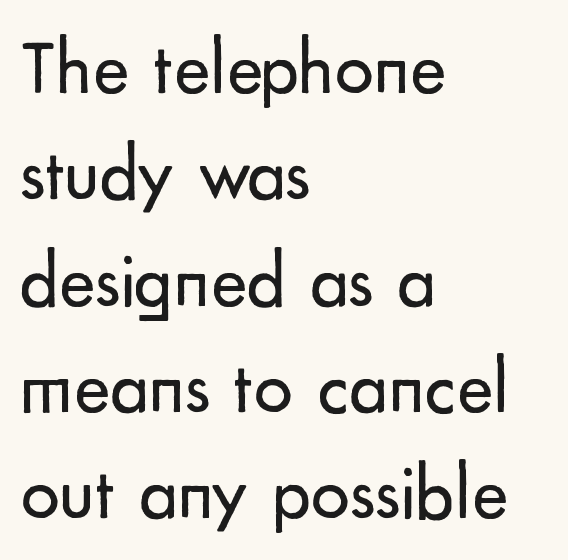
{"serif": "no", "italic": "no", "bold": "no", "weight": "regular", "width": "normal", "stroke_contrast": "low", "x_height": "small", "monospaced": "no", "underline": "no", "align": "left", "line_spacing": "normal", "line_spacing_ratio": 1.38, "letter_spacing": "normal", "letter_spacing_em": 0.0, "glyph_px": 77}
